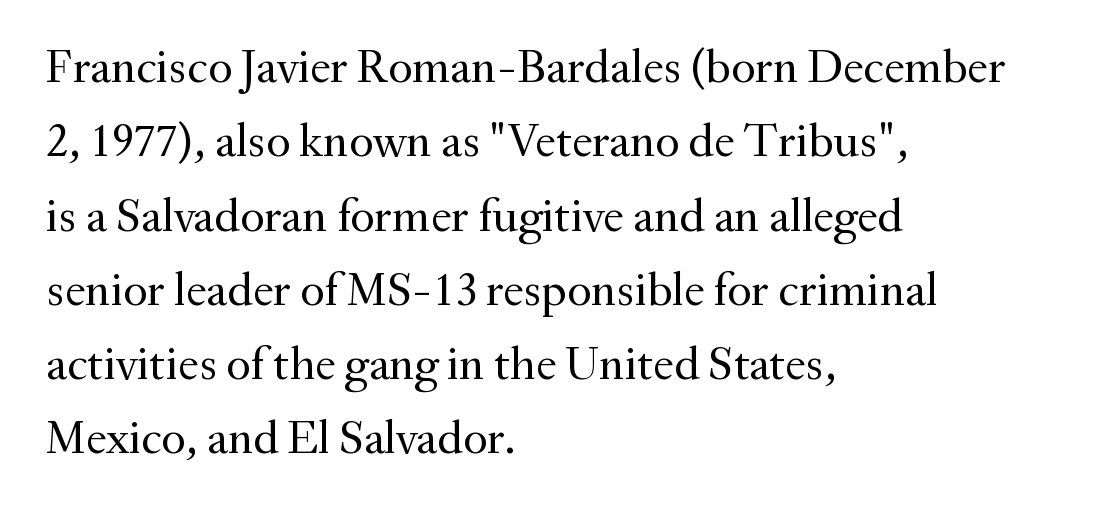
{"serif": "yes", "italic": "no", "bold": "no", "weight": "regular", "width": "normal", "stroke_contrast": "medium", "x_height": "small", "monospaced": "no", "underline": "no", "align": "left", "line_spacing": "normal", "line_spacing_ratio": 1.58, "letter_spacing": "normal", "letter_spacing_em": 0.0, "glyph_px": 47}
